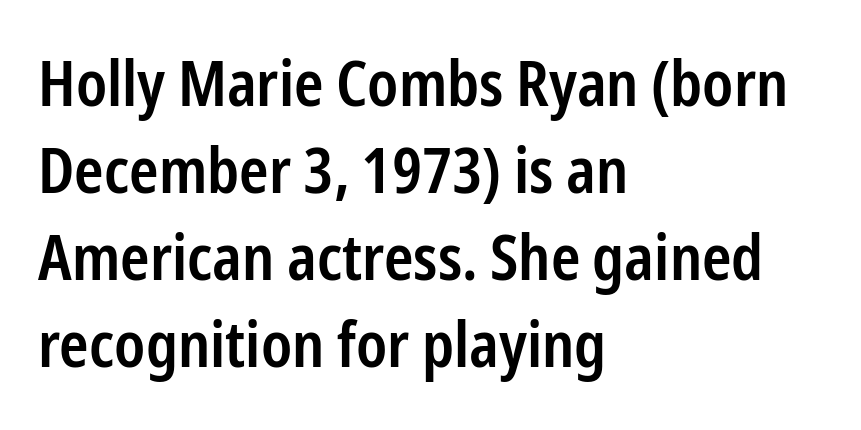
Q: Is the text bold? A: Semi-bold.
Q: Is the text italic (slanted)? A: No, it is upright.
Q: Is the typeface a serif or a sans-serif typeface? A: Sans-serif.
Q: Is the text underlined? A: No.
Q: How is the paragraph aligned? A: Left-aligned.
Q: Is the spacing between letters normal or unusually wide? A: Normal.
Q: Is the spacing between lines tight, normal or loose? A: Normal.
Q: Width (condensed, normal, or wide)? A: Condensed.
Q: Stroke contrast? A: Low.
Q: x-height? A: Medium.
Q: Monospaced? A: No.
